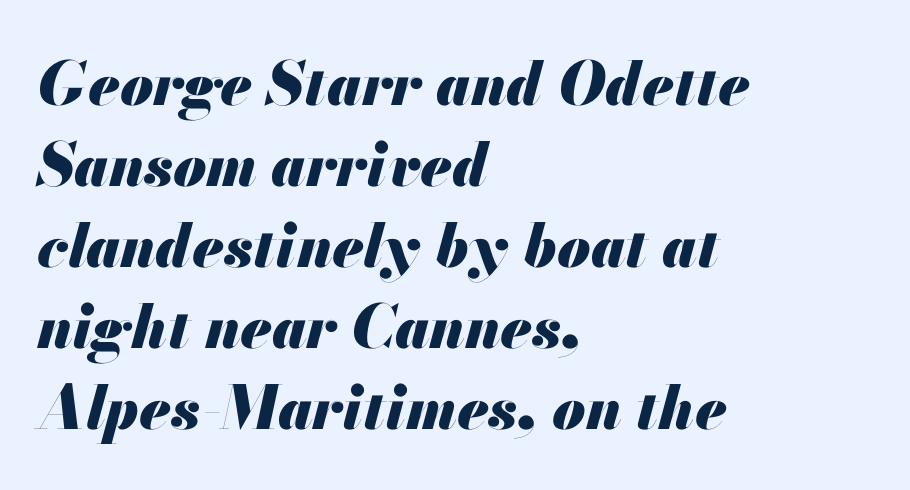
As a designer I'd log this as weight 700, bold. Glance below the letters and you will spot only blank space. One-word summary of the alignment: left. The font's italic variant was chosen for this text. Characters follow at the spacing the type designer built in. The space between consecutive lines is moderate.
